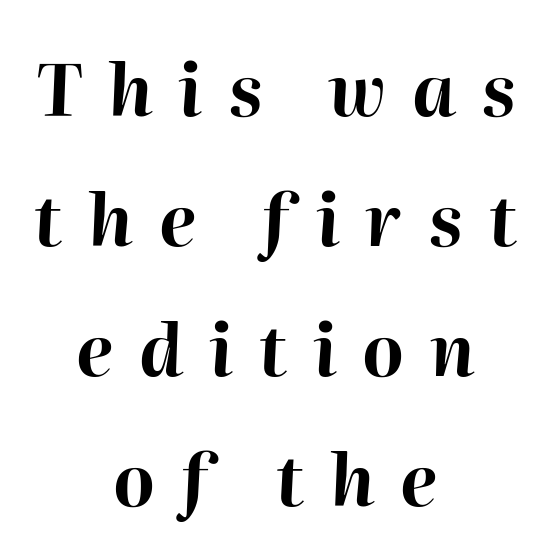
Horizontally, the lines are justified to the midpoint only. If you drew a line through each stem, it would be angled. Is this a fixed-width face? No — the glyphs have proportional, varying widths. Tracking here is generous; glyphs stand well apart from one another. This rendering features lettering with no underline. Strokes here are thick enough to call this a true bold.
